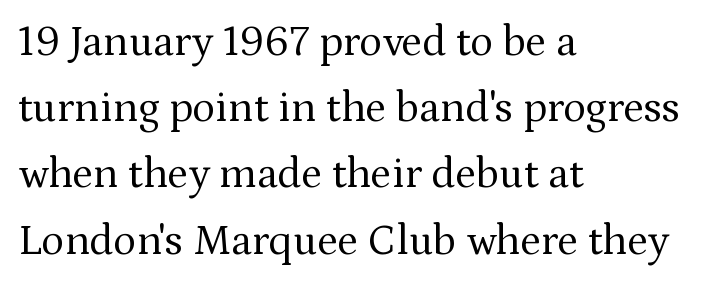
The image shows 43 px regular-weight serif type, upright; set left-aligned, normal line spacing (1.54x), normal letter spacing, not underlined; medium stroke contrast and a medium x-height.
